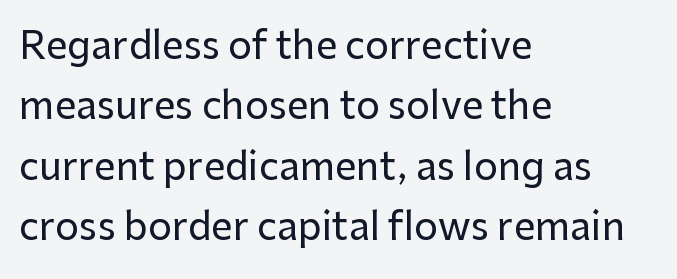
Font category for this specimen: sans-serif. The block of text has a typical density, with ordinary space between rows. The type is set solid horizontally, with unmodified tracking. The lettering stays uniformly vertical, giving the passage a roman look.
